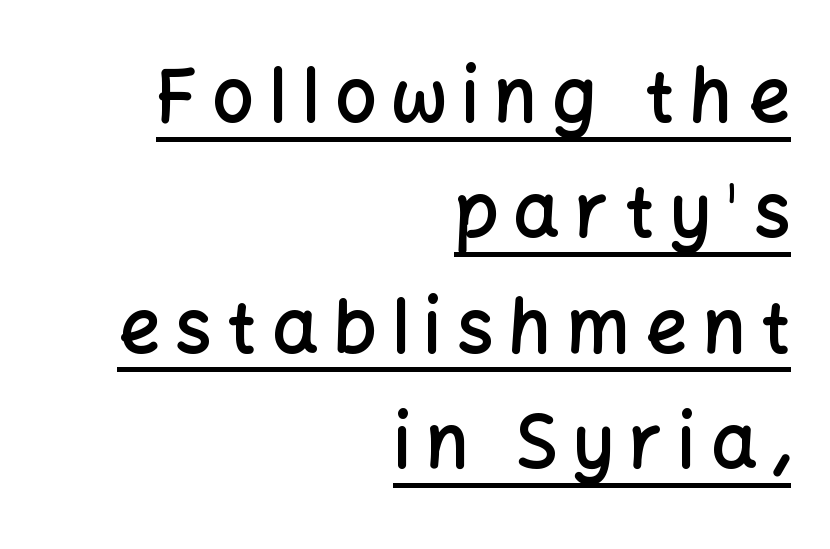
The image shows 73 px semibold sans-serif type, upright; set right-aligned, normal line spacing (1.58x), unusually wide letter spacing (+0.21 em), underlined; low stroke contrast and a medium x-height.
